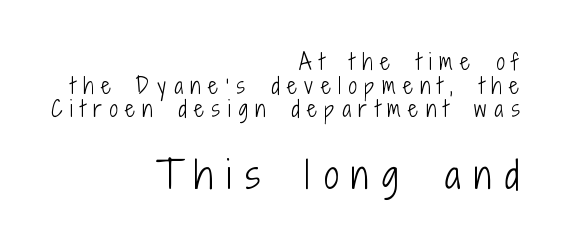
{"serif": "no", "italic": "no", "bold": "no", "weight": "light", "width": "condensed", "stroke_contrast": "low", "x_height": "medium", "monospaced": "no", "underline": "no", "align": "right", "line_spacing": "tight", "line_spacing_ratio": 1.13, "letter_spacing": "wide", "letter_spacing_em": 0.37, "larger_block": "second", "size_ratio": 1.76, "glyph_px": 37}
